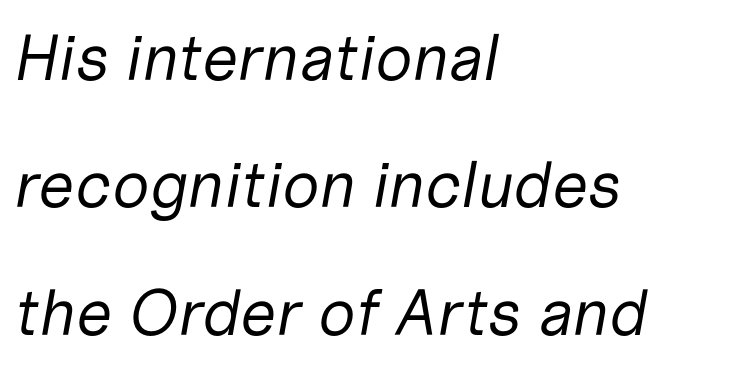
The image shows 65 px regular-weight type, italic (leaning right); set left-aligned, loose line spacing (1.96x), normal letter spacing, not underlined; low stroke contrast and a medium x-height.
